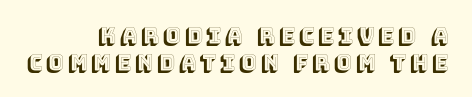
The letters stand straight up with perfectly vertical stems. If you drew a ruler down the right edge, every line would touch it. The area under the type is left untouched. Regular leading.
